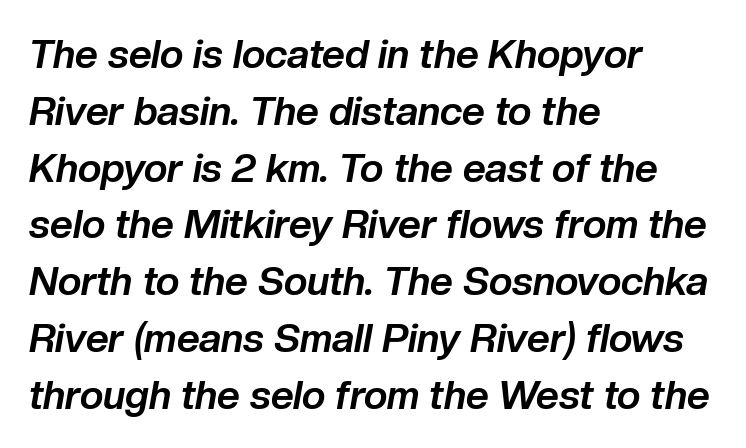
The area under the type is left untouched. Designer's note — italics engaged. Baseline-to-baseline distance is the conventional proportion of letter height. There is no visible air inserted between adjacent glyphs. Horizontally, the lines are justified to the leading edge only. Weight check: bold — yes, fully.
